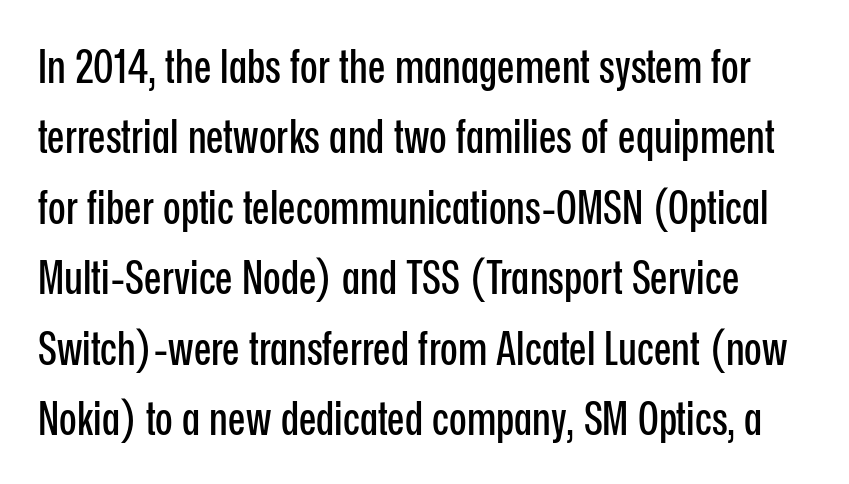
Q: Is the text italic (slanted)? A: No, it is upright.
Q: Is the typeface a serif or a sans-serif typeface? A: Sans-serif.
Q: Is the text underlined? A: No.
Q: Is the spacing between letters normal or unusually wide? A: Normal.
Q: Is the spacing between lines tight, normal or loose? A: Normal.
Q: Width (condensed, normal, or wide)? A: Condensed.
Q: Stroke contrast? A: Low.
Q: x-height? A: Medium.
Q: Monospaced? A: No.
